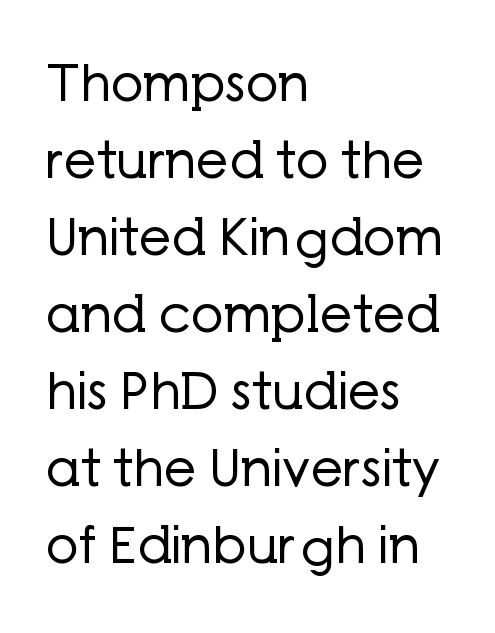
Nothing unusual about the tracking: characters are spaced as the font intends. Ordinary non-slanted type is in use. Interline gaps are of average width in this sample. Left-aligned paragraph, ragged on the right.
